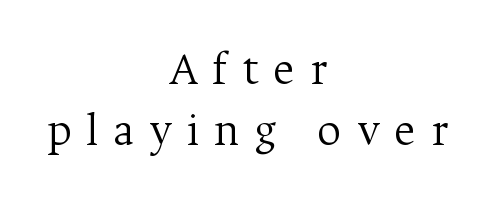
{"serif": "yes", "italic": "no", "bold": "no", "weight": "light", "width": "normal", "stroke_contrast": "medium", "x_height": "medium", "monospaced": "no", "underline": "no", "align": "center", "line_spacing": "normal", "line_spacing_ratio": 1.3, "letter_spacing": "wide", "letter_spacing_em": 0.32, "glyph_px": 47}
